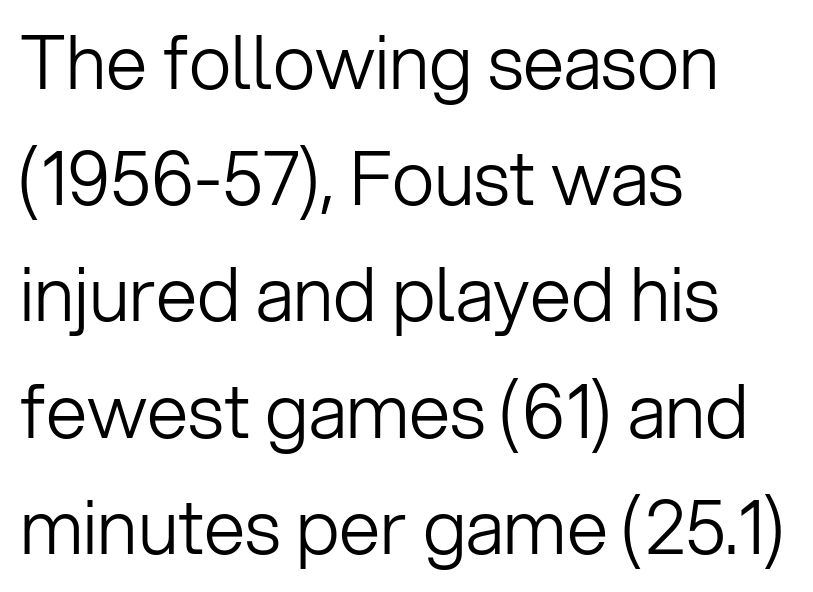
Q: Is the text bold? A: No.
Q: Is the text italic (slanted)? A: No, it is upright.
Q: Is the typeface a serif or a sans-serif typeface? A: Sans-serif.
Q: Is the text underlined? A: No.
Q: How is the paragraph aligned? A: Left-aligned.
Q: Is the spacing between letters normal or unusually wide? A: Normal.
Q: Is the spacing between lines tight, normal or loose? A: Normal.
Q: Width (condensed, normal, or wide)? A: Normal.
Q: Stroke contrast? A: Low.
Q: x-height? A: Medium.
Q: Monospaced? A: No.
